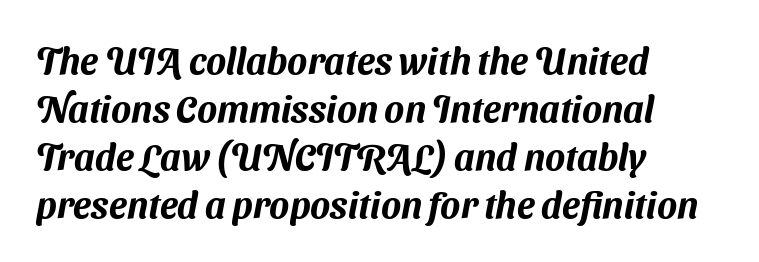
Q: Is the typeface a serif or a sans-serif typeface? A: Sans-serif.
Q: Is the text underlined? A: No.
Q: How is the paragraph aligned? A: Left-aligned.
Q: Is the spacing between letters normal or unusually wide? A: Normal.
Q: Is the spacing between lines tight, normal or loose? A: Normal.
Q: Width (condensed, normal, or wide)? A: Normal.
Q: Stroke contrast? A: Medium.
Q: x-height? A: Medium.
Q: Monospaced? A: No.
